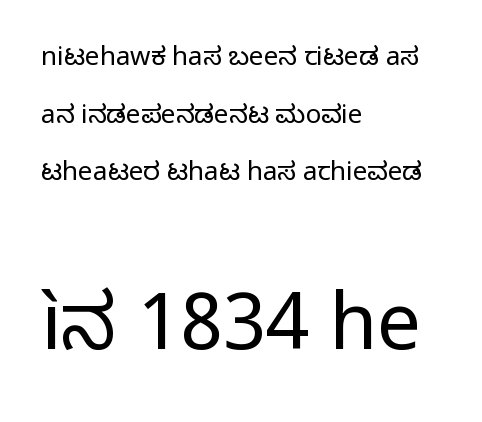
The image shows 78 px regular-weight sans-serif type, upright; set left-aligned, loose line spacing (2.22x), normal letter spacing, not underlined; the second (bottom) block is 3.0x larger; low stroke contrast and a medium x-height.
